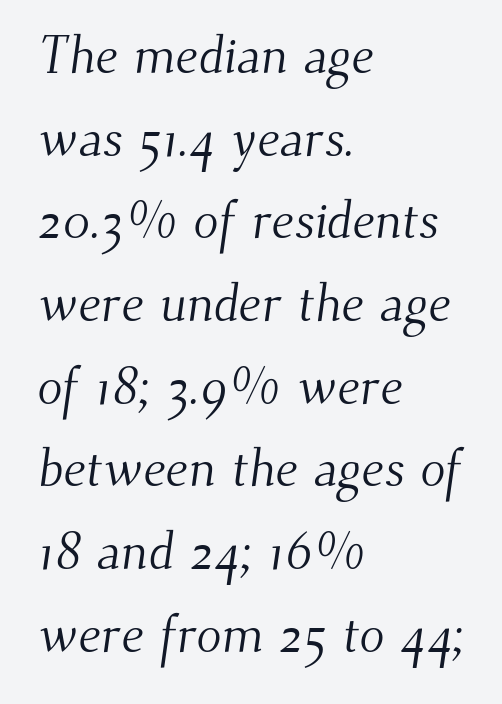
In terms of letterspacing, this is plain default setting. Baseline-to-baseline distance is the conventional proportion of letter height. Notice how the passage keeps a crisp vertical edge on the left only. Plain, unruled lines of type. Each stroke keeps to a modest, everyday thickness or less. Are there feet on the stems? There are — it's a serif.
